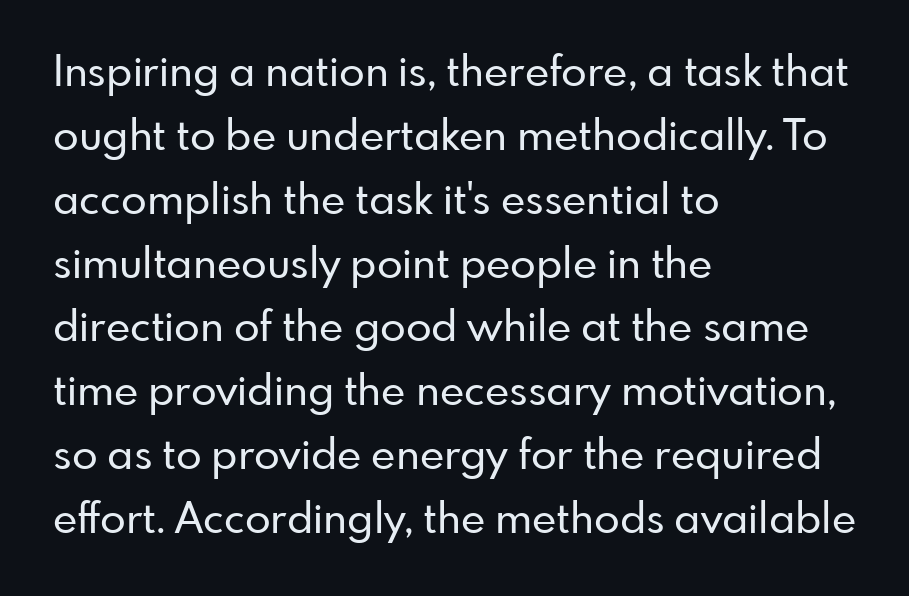
{"serif": "no", "italic": "no", "width": "normal", "stroke_contrast": "low", "x_height": "small", "monospaced": "no", "underline": "no", "align": "left", "line_spacing": "normal", "line_spacing_ratio": 1.52, "letter_spacing": "normal", "letter_spacing_em": 0.0, "glyph_px": 42}
